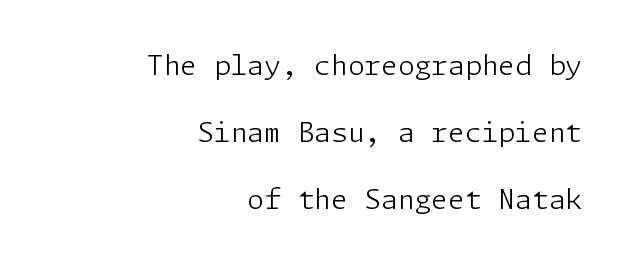
The image shows 27 px text type, upright; set right-aligned, loose line spacing (2.48x), normal letter spacing, not underlined.
